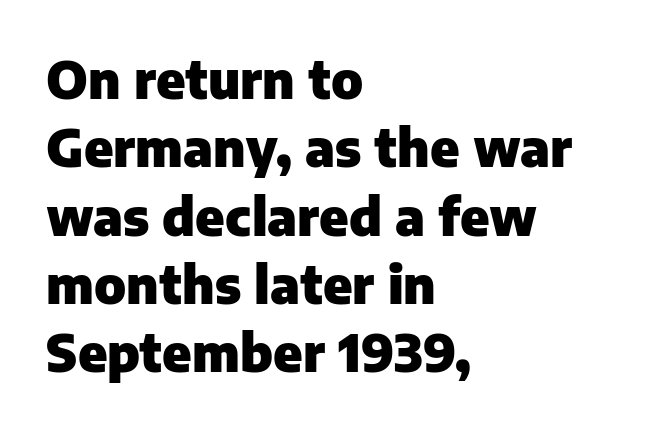
Q: Is the text bold? A: Yes.
Q: Is the text italic (slanted)? A: No, it is upright.
Q: Is the typeface a serif or a sans-serif typeface? A: Sans-serif.
Q: Is the text underlined? A: No.
Q: How is the paragraph aligned? A: Left-aligned.
Q: Is the spacing between letters normal or unusually wide? A: Normal.
Q: Is the spacing between lines tight, normal or loose? A: Normal.
Q: Width (condensed, normal, or wide)? A: Normal.
Q: Stroke contrast? A: Low.
Q: x-height? A: Medium.
Q: Monospaced? A: No.
